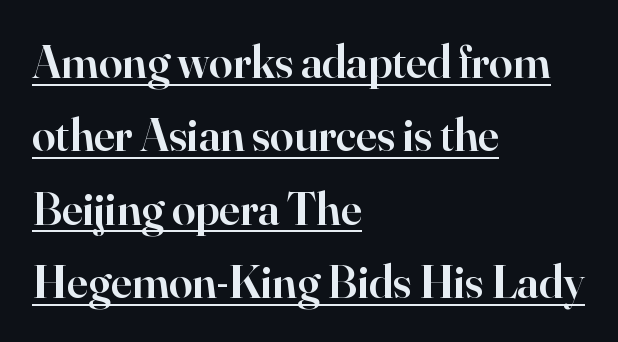
Q: Is the text bold? A: Semi-bold.
Q: Is the text italic (slanted)? A: No, it is upright.
Q: Is the typeface a serif or a sans-serif typeface? A: Serif.
Q: Is the text underlined? A: Yes.
Q: How is the paragraph aligned? A: Left-aligned.
Q: Is the spacing between letters normal or unusually wide? A: Normal.
Q: Is the spacing between lines tight, normal or loose? A: Normal.
Q: Width (condensed, normal, or wide)? A: Normal.
Q: Stroke contrast? A: High.
Q: x-height? A: Small.
Q: Monospaced? A: No.
